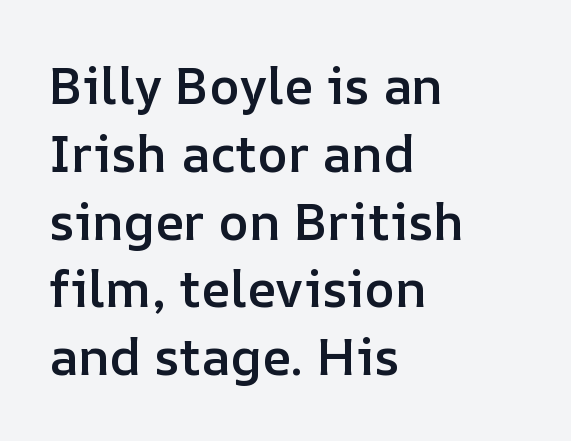
{"italic": "no", "bold": "semi", "weight": "semibold", "width": "normal", "stroke_contrast": "low", "x_height": "medium", "monospaced": "no", "underline": "no", "align": "left", "line_spacing": "normal", "line_spacing_ratio": 1.33, "letter_spacing": "normal", "letter_spacing_em": 0.0, "glyph_px": 51}
